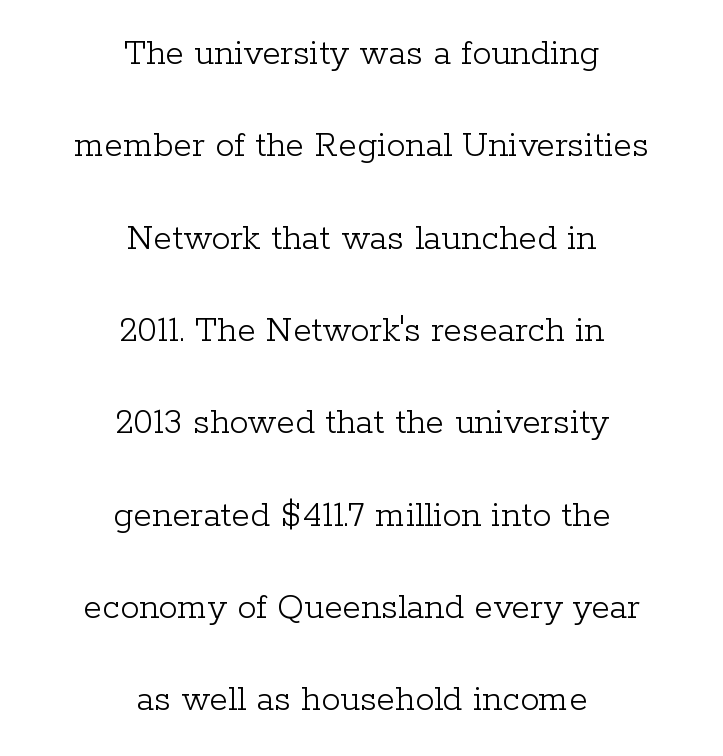
Does the leading feel generous? Absolutely, it's lavish. The passage shown is typed in a proportional face where columns would drift. The compositor balanced each line on the midline. Does extra space separate the letters? No, they use regular spacing. The letters stand upright; this is a roman face. The zone under the glyphs is completely vacant.
